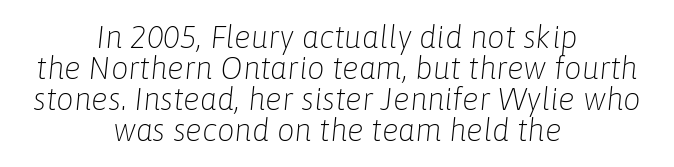
Beneath every word, the page is bare. Short and long lines alike share a common midpoint. A light-to-regular cut is what we see here. The tracking reads as untouched default to a designer's eye. Slant detected: the letters are inclined. Think of a printed novel: that variable character pitch is what you see here.
